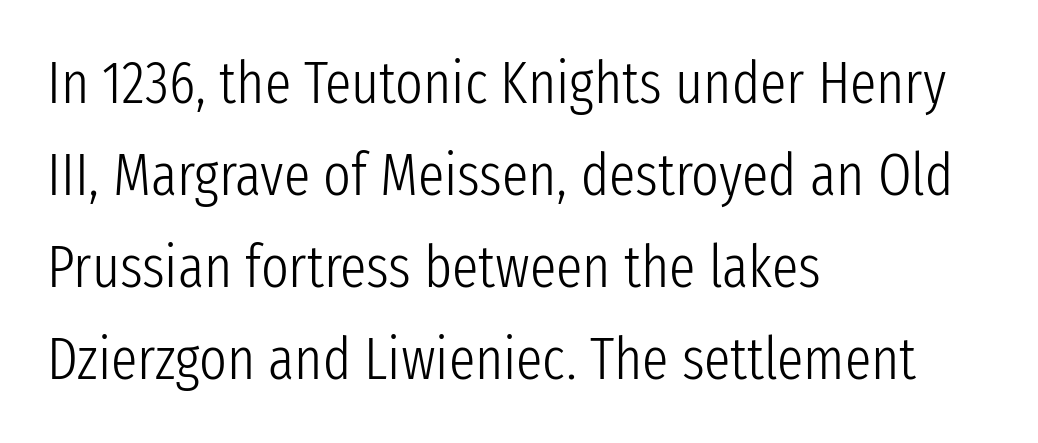
The image shows 59 px light, condensed sans-serif type, upright; set left-aligned, normal line spacing (1.56x), normal letter spacing, not underlined; low stroke contrast and a medium x-height.
